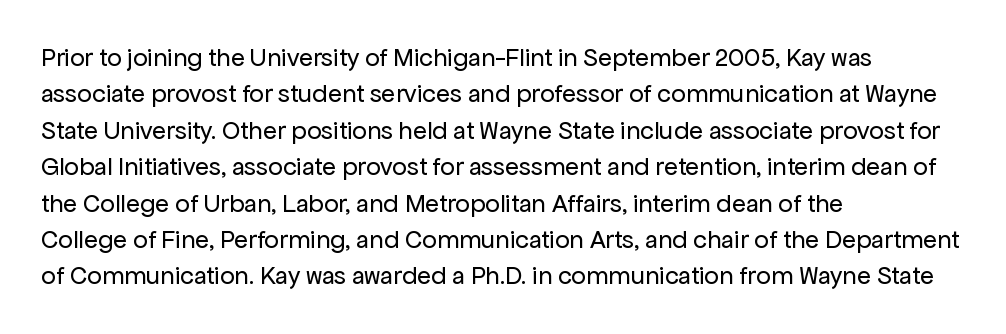
The image shows 26 px text type, upright; set left-aligned, normal line spacing (1.4x), normal letter spacing, not underlined.
